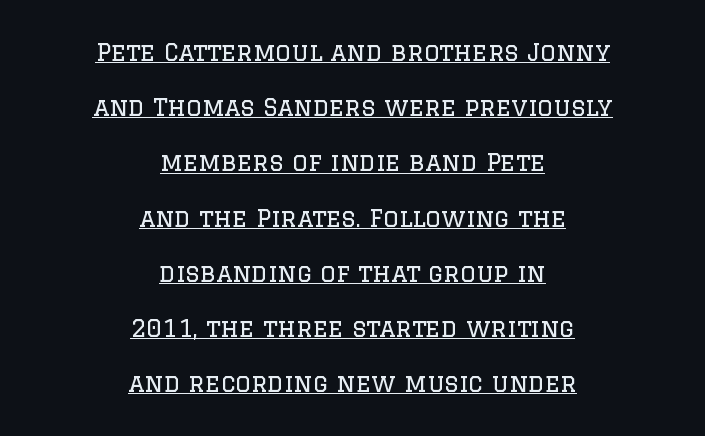
{"italic": "no", "bold": "no", "underline": "yes", "align": "center", "line_spacing": "loose", "line_spacing_ratio": 2.3, "letter_spacing": "normal", "letter_spacing_em": 0.0, "glyph_px": 24}
